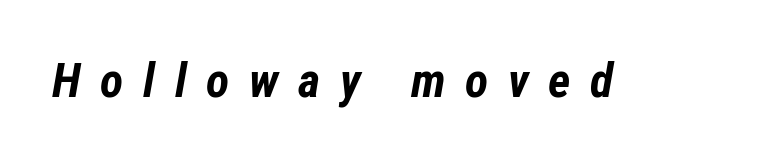
Q: Is the text bold? A: Yes.
Q: Is the text italic (slanted)? A: Yes, it leans right by about 12 degrees.
Q: Is the text underlined? A: No.
Q: Is the spacing between letters normal or unusually wide? A: Unusually wide.
Q: Width (condensed, normal, or wide)? A: Condensed.
Q: Stroke contrast? A: Low.
Q: x-height? A: Medium.
Q: Monospaced? A: No.
